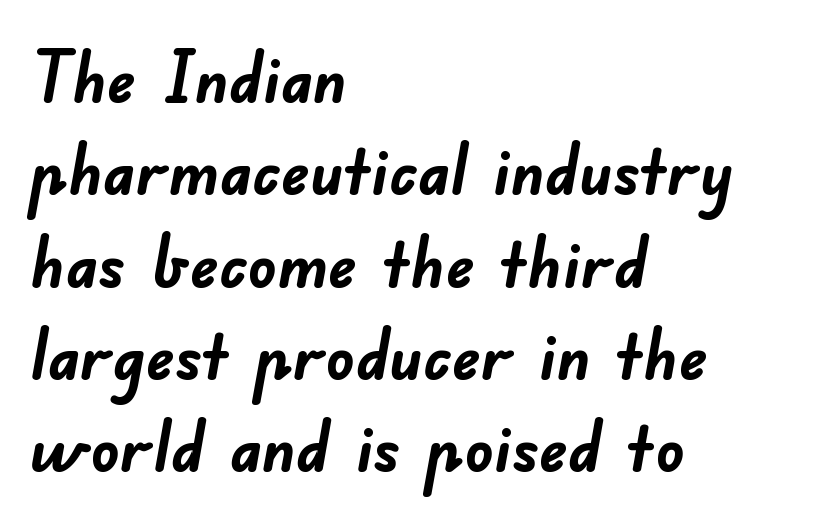
{"serif": "no", "bold": "yes", "weight": "semibold", "width": "normal", "stroke_contrast": "low", "x_height": "small", "monospaced": "no", "underline": "no", "align": "left", "line_spacing": "normal", "line_spacing_ratio": 1.3, "letter_spacing": "normal", "letter_spacing_em": 0.0, "glyph_px": 71}
